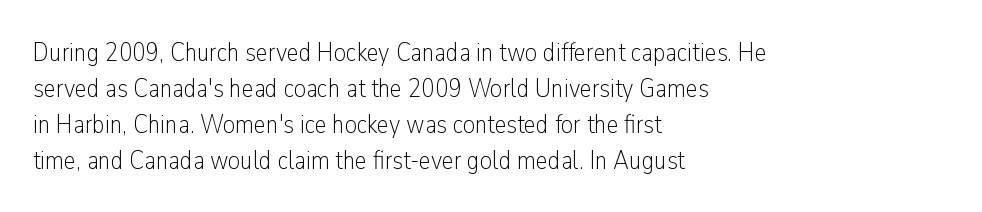
Q: Is the text bold? A: No.
Q: Is the text italic (slanted)? A: No, it is upright.
Q: Is the text underlined? A: No.
Q: How is the paragraph aligned? A: Left-aligned.
Q: Is the spacing between letters normal or unusually wide? A: Normal.
Q: Is the spacing between lines tight, normal or loose? A: Normal.
